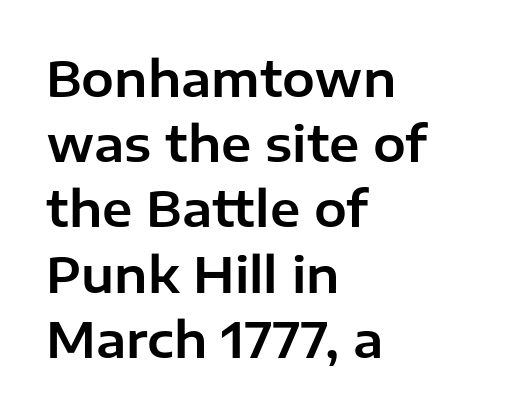
Q: Is the text italic (slanted)? A: No, it is upright.
Q: Is the typeface a serif or a sans-serif typeface? A: Sans-serif.
Q: Is the text underlined? A: No.
Q: How is the paragraph aligned? A: Left-aligned.
Q: Is the spacing between letters normal or unusually wide? A: Normal.
Q: Is the spacing between lines tight, normal or loose? A: Normal.
Q: Width (condensed, normal, or wide)? A: Normal.
Q: Stroke contrast? A: Low.
Q: x-height? A: Medium.
Q: Monospaced? A: No.
